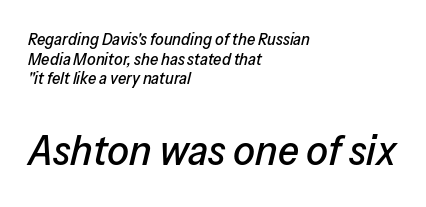
Horizontal alignment here is leftward, the default for most running prose. The baseline area is clear. Note the varied advance widths — an 'i' is clearly narrower than an 'm'. Reading top to bottom, the characters get bigger at the block break. The glyphs look as if they've been sheared to an angle.
